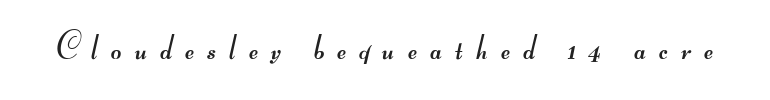
Check where the strokes stop: nothing finishes them off — pure sans. These glyphs show unthickened strokes, regular width or finer. Glance below the letters and you will spot only blank space. Words appear elongated and porous because spacing is wide. Do the characters align in a grid? No, the font is proportional.
